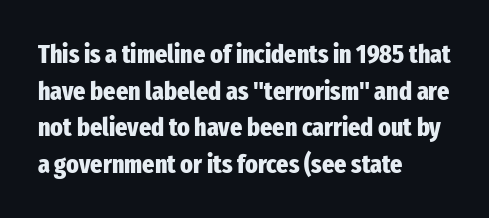
{"italic": "no", "bold": "yes", "underline": "no", "align": "left", "line_spacing": "normal", "line_spacing_ratio": 1.41, "letter_spacing": "normal", "letter_spacing_em": 0.0, "glyph_px": 26}
